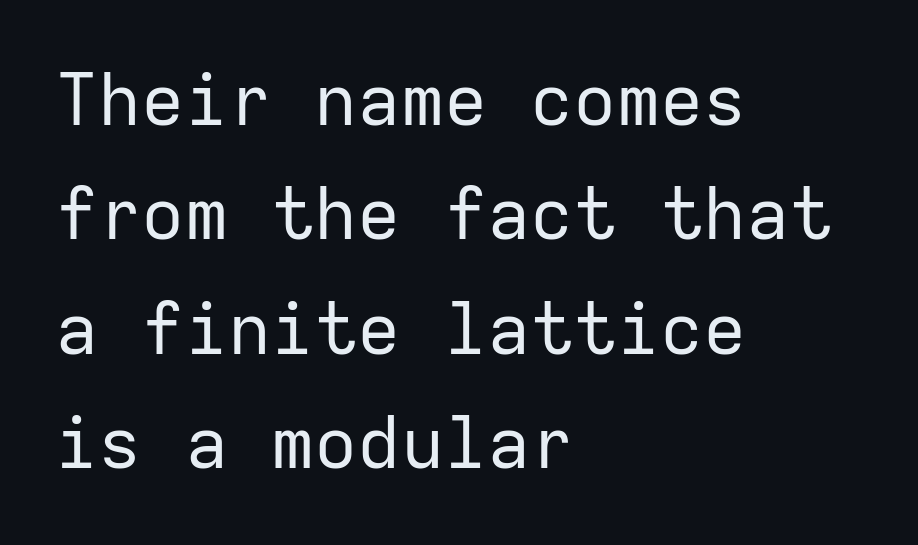
The image shows 72 px regular-weight sans-serif type, upright, monospaced; set left-aligned, normal line spacing (1.59x), normal letter spacing, not underlined; low stroke contrast and a medium x-height.
